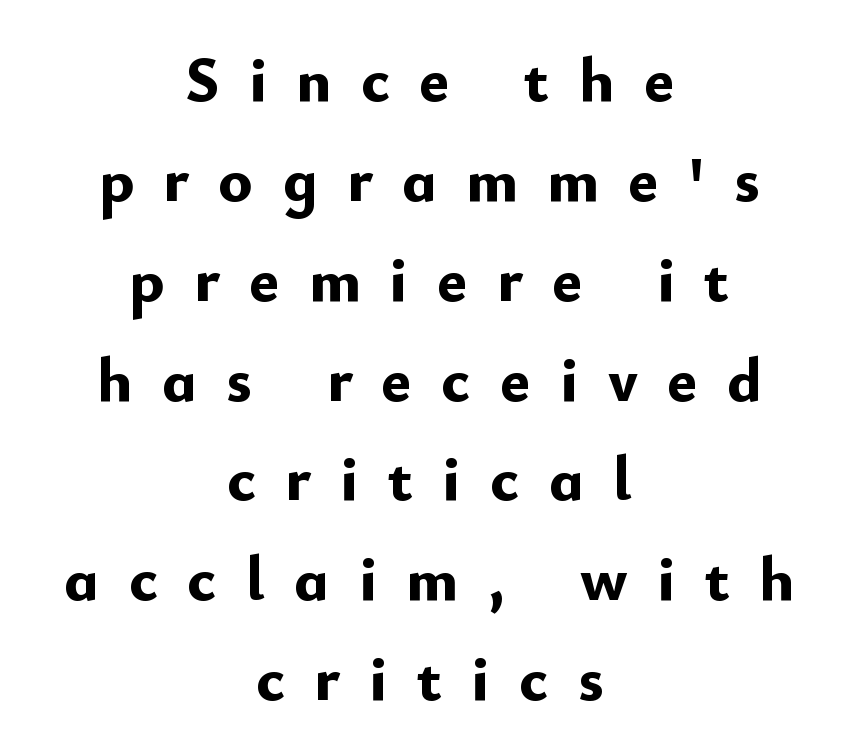
The image shows 64 px bold sans-serif type, upright; set centered, normal line spacing (1.56x), unusually wide letter spacing (+0.46 em), not underlined; low stroke contrast and a small x-height.
